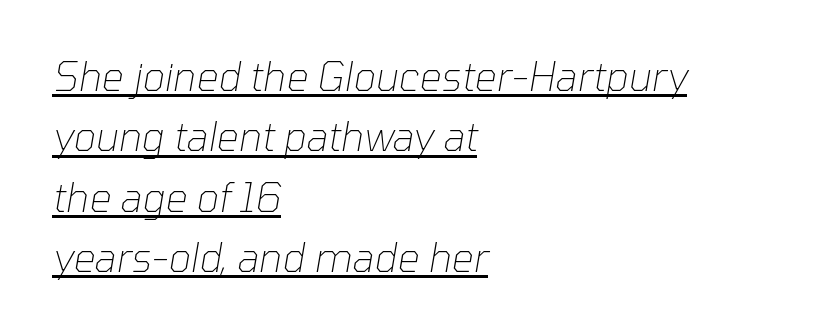
{"italic": "yes", "lean": "right", "slant_degrees": 10, "bold": "no", "weight": "thin", "width": "normal", "stroke_contrast": "low", "x_height": "medium", "monospaced": "no", "underline": "yes", "align": "left", "line_spacing": "normal", "line_spacing_ratio": 1.55, "letter_spacing": "normal", "letter_spacing_em": 0.0, "glyph_px": 39}
